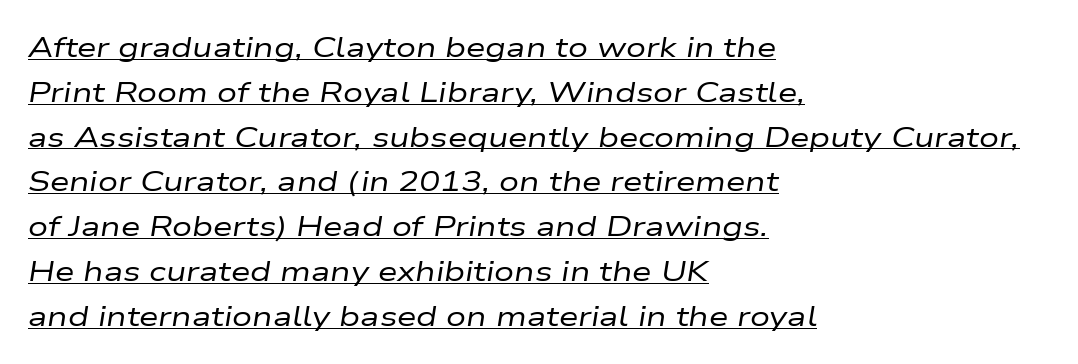
The image shows 28 px regular-weight, wide type, italic (leaning right); set left-aligned, normal line spacing (1.6x), normal letter spacing, underlined; low stroke contrast and a medium x-height.
